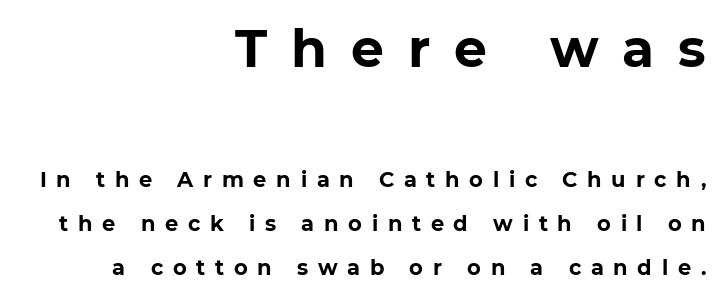
The image shows 52 px bold sans-serif type, upright; set right-aligned, loose line spacing (2.09x), unusually wide letter spacing (+0.46 em), not underlined; the first (top) block is 2.48x larger; low stroke contrast and a medium x-height.
